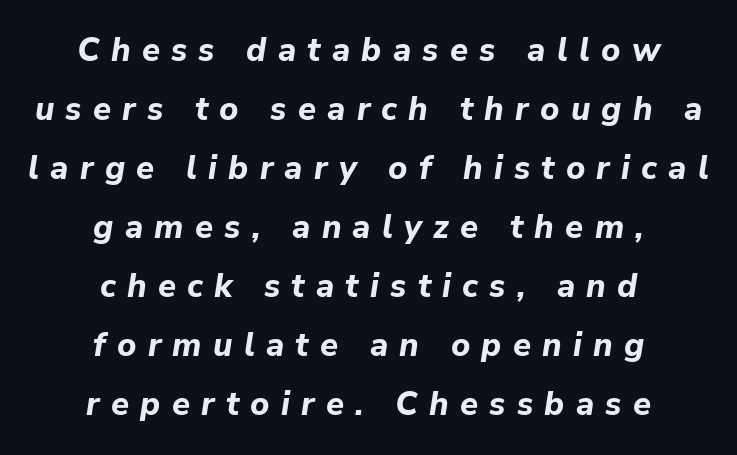
The image shows 33 px bold type, italic (leaning right); set centered, line spacing 1.79x, unusually wide letter spacing (+0.34 em), not underlined; low stroke contrast and a medium x-height.
